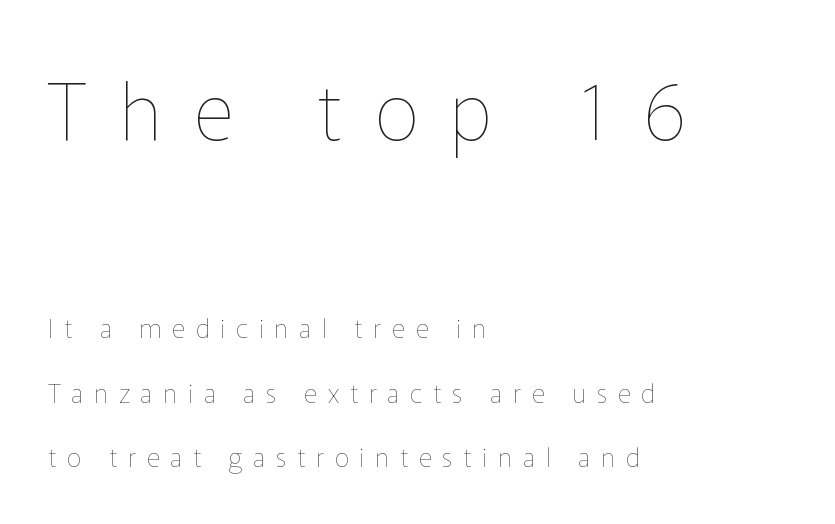
{"italic": "no", "bold": "no", "weight": "thin", "width": "normal", "stroke_contrast": "low", "x_height": "medium", "monospaced": "no", "underline": "no", "align": "left", "line_spacing": "loose", "line_spacing_ratio": 2.48, "letter_spacing": "wide", "letter_spacing_em": 0.41, "larger_block": "first", "size_ratio": 3.04, "glyph_px": 79}
